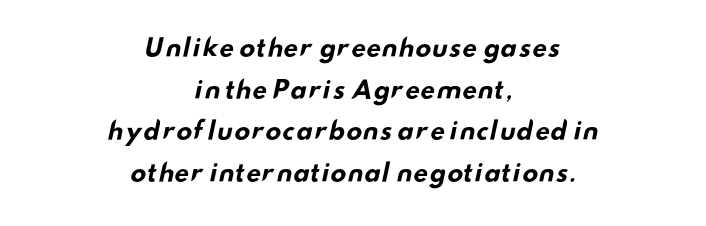
The image shows 24 px bold type; set centered, line spacing 1.73x, normal letter spacing, not underlined.
